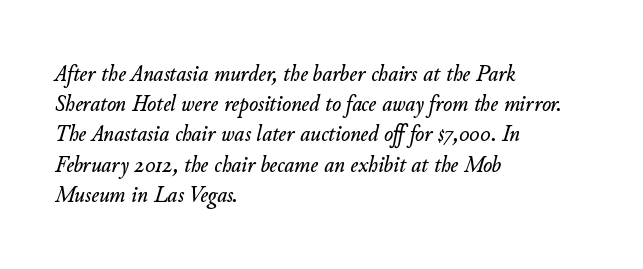
The image shows 24 px text type, italic (leaning right); set left-aligned, normal line spacing (1.26x), normal letter spacing, not underlined.
